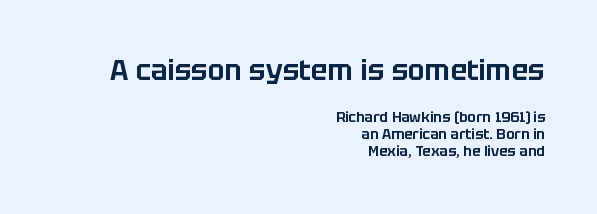
{"serif": "no", "italic": "no", "width": "normal", "stroke_contrast": "low", "x_height": "large", "monospaced": "no", "underline": "no", "align": "right", "line_spacing_ratio": 1.21, "letter_spacing": "normal", "letter_spacing_em": 0.0, "larger_block": "first", "size_ratio": 2.0, "glyph_px": 28}
